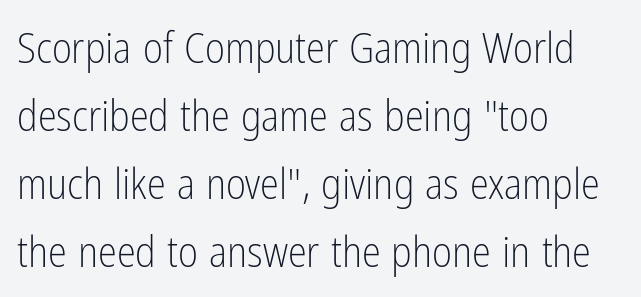
Q: Is the text bold? A: No.
Q: Is the text italic (slanted)? A: No, it is upright.
Q: Is the typeface a serif or a sans-serif typeface? A: Sans-serif.
Q: Is the text underlined? A: No.
Q: How is the paragraph aligned? A: Left-aligned.
Q: Is the spacing between letters normal or unusually wide? A: Normal.
Q: Is the spacing between lines tight, normal or loose? A: Normal.
Q: Width (condensed, normal, or wide)? A: Condensed.
Q: Stroke contrast? A: Low.
Q: x-height? A: Medium.
Q: Monospaced? A: No.
